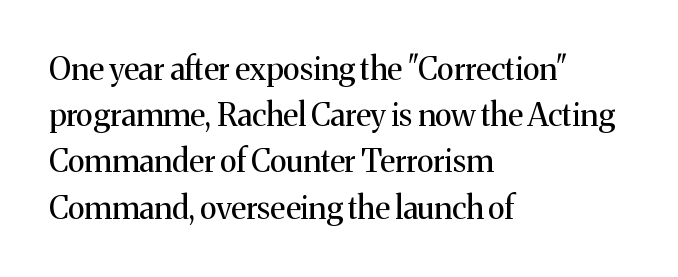
Is this a heavy cut? Hardly; it is regular or lighter. The face used here is proportionally spaced, like ordinary book or web type. Descenders are the only things crossing below the line. What kind of face is this? One with serifs. The letters stand straight up with perfectly vertical stems.
